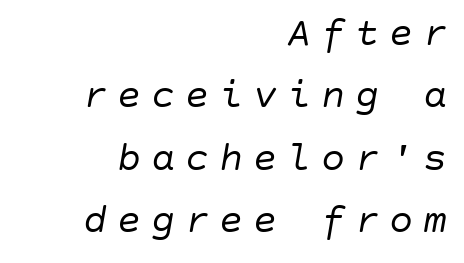
{"italic": "yes", "lean": "right", "slant_degrees": 10, "bold": "no", "weight": "regular", "width": "normal", "stroke_contrast": "low", "x_height": "large", "underline": "no", "align": "right", "line_spacing": "normal", "line_spacing_ratio": 1.56, "letter_spacing": "wide", "letter_spacing_em": 0.25, "glyph_px": 40}
